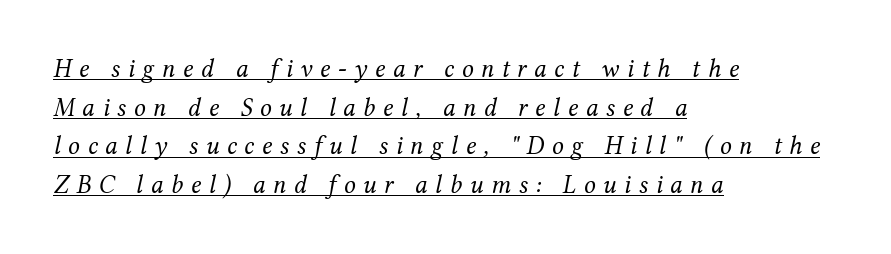
The image shows 26 px text type, italic (leaning right); set left-aligned, normal line spacing (1.49x), unusually wide letter spacing (+0.29 em), underlined.
